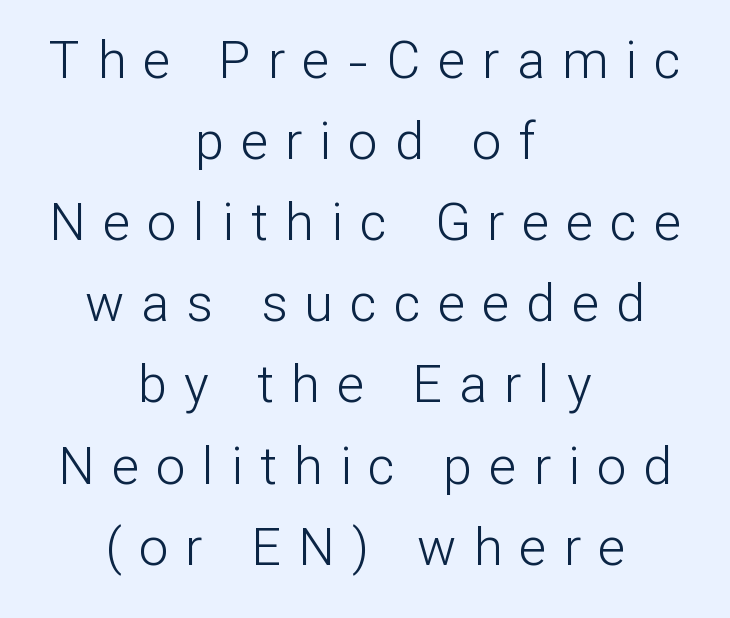
Q: Is the text bold? A: No.
Q: Is the text italic (slanted)? A: No, it is upright.
Q: Is the typeface a serif or a sans-serif typeface? A: Sans-serif.
Q: Is the text underlined? A: No.
Q: How is the paragraph aligned? A: Centered.
Q: Is the spacing between letters normal or unusually wide? A: Unusually wide.
Q: Is the spacing between lines tight, normal or loose? A: Normal.
Q: Width (condensed, normal, or wide)? A: Normal.
Q: Stroke contrast? A: Low.
Q: x-height? A: Medium.
Q: Monospaced? A: No.
